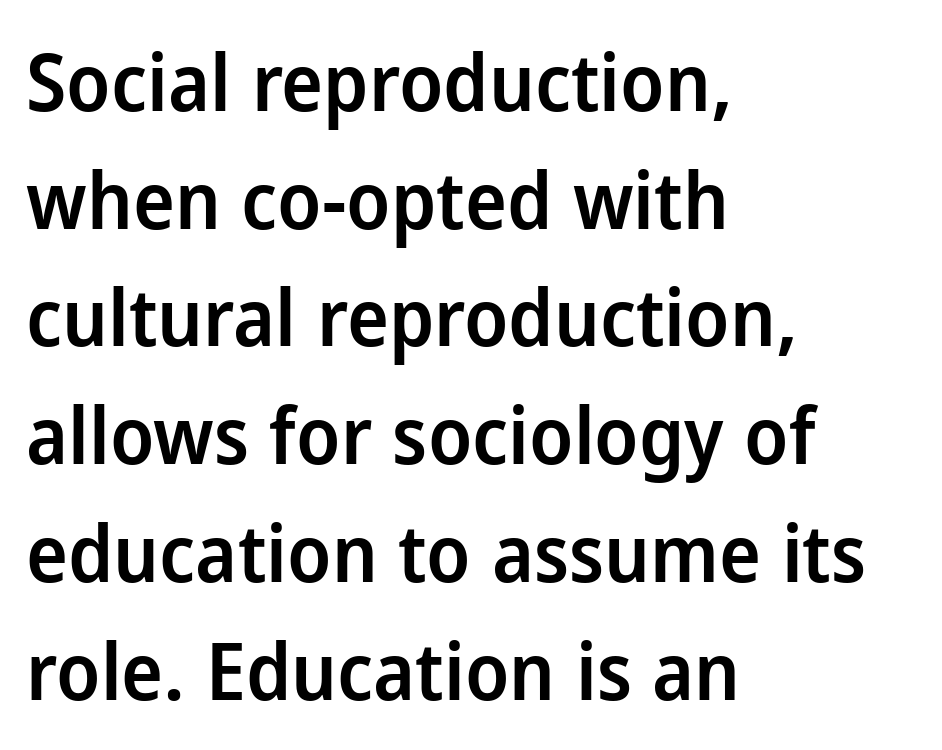
The image shows 79 px semibold sans-serif type, upright; set left-aligned, normal line spacing (1.49x), normal letter spacing, not underlined; low stroke contrast and a medium x-height.
